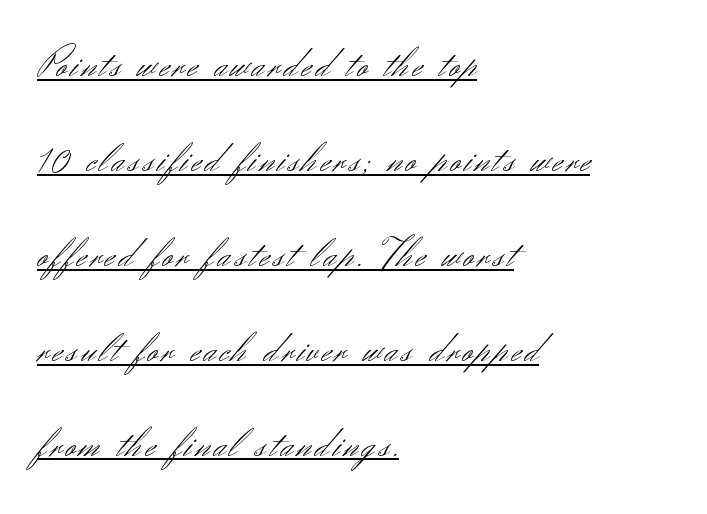
{"serif": "no", "bold": "no", "weight": "light", "width": "normal", "stroke_contrast": "medium", "x_height": "small", "monospaced": "no", "underline": "yes", "align": "left", "line_spacing": "loose", "line_spacing_ratio": 2.26, "glyph_px": 42}
